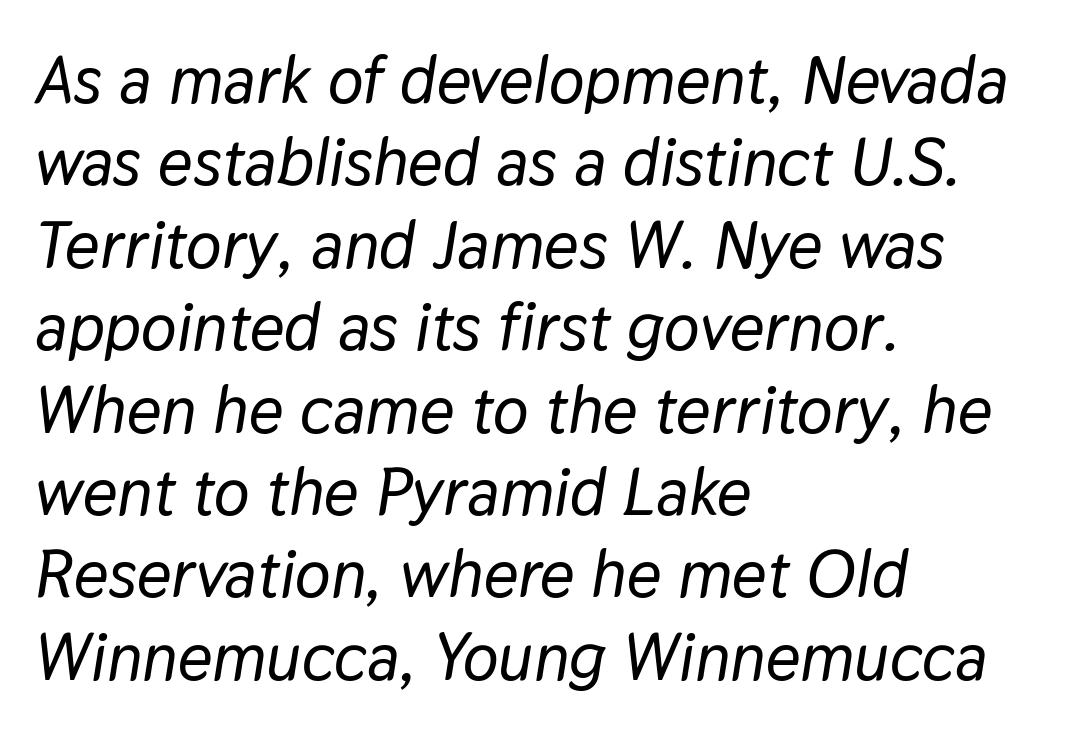
{"italic": "yes", "lean": "right", "slant_degrees": 9, "width": "normal", "stroke_contrast": "low", "x_height": "medium", "monospaced": "no", "underline": "no", "align": "left", "line_spacing_ratio": 1.23, "letter_spacing": "normal", "letter_spacing_em": 0.0, "glyph_px": 67}
